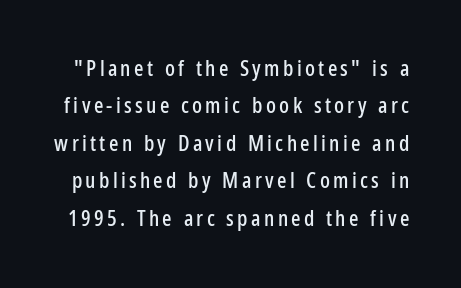
Q: Is the text italic (slanted)? A: No, it is upright.
Q: Is the text underlined? A: No.
Q: Is the spacing between lines tight, normal or loose? A: Normal.
